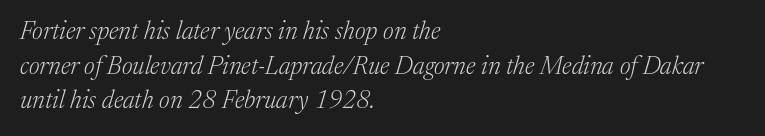
These lines were composed using italics. The passage shown stacks its lines at a standard gap. Each line starts at the same left margin while the right side varies. Here the glyphs are tracked normally, forming tight word shapes. The area under the type is left untouched.
